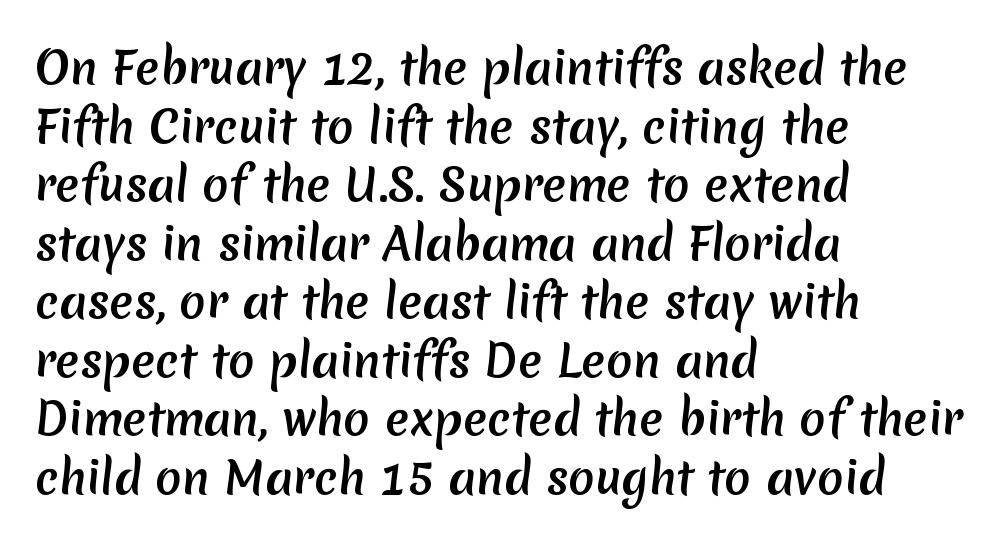
Here the designer chose a conventional face with non-uniform glyph widths. The leading is moderate, giving the passage an even texture. Alignment: flush left. The passage shown is not underscored anywhere.
